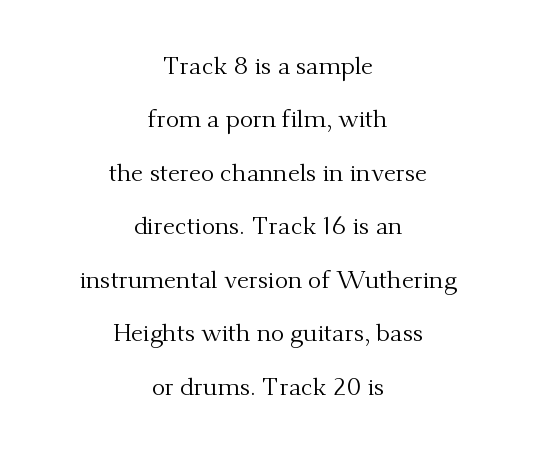
{"italic": "no", "bold": "no", "underline": "no", "align": "center", "line_spacing": "loose", "line_spacing_ratio": 2.14, "letter_spacing": "normal", "letter_spacing_em": 0.0, "glyph_px": 25}
